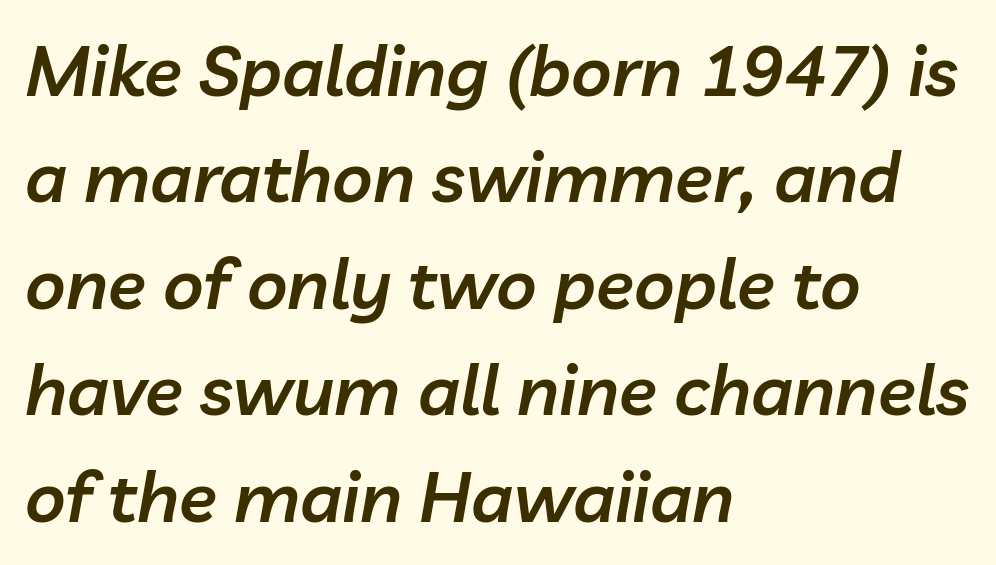
{"italic": "yes", "lean": "right", "slant_degrees": 10, "bold": "semi", "weight": "semibold", "width": "normal", "stroke_contrast": "low", "x_height": "medium", "monospaced": "no", "underline": "no", "align": "left", "line_spacing": "normal", "line_spacing_ratio": 1.52, "letter_spacing": "normal", "letter_spacing_em": 0.0, "glyph_px": 70}
